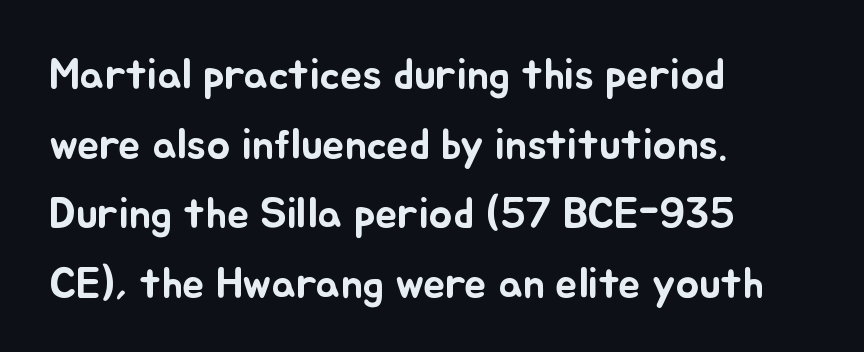
{"italic": "no", "width": "normal", "stroke_contrast": "low", "x_height": "small", "monospaced": "no", "underline": "no", "align": "left", "line_spacing": "normal", "line_spacing_ratio": 1.58, "letter_spacing": "normal", "letter_spacing_em": 0.0, "glyph_px": 44}
